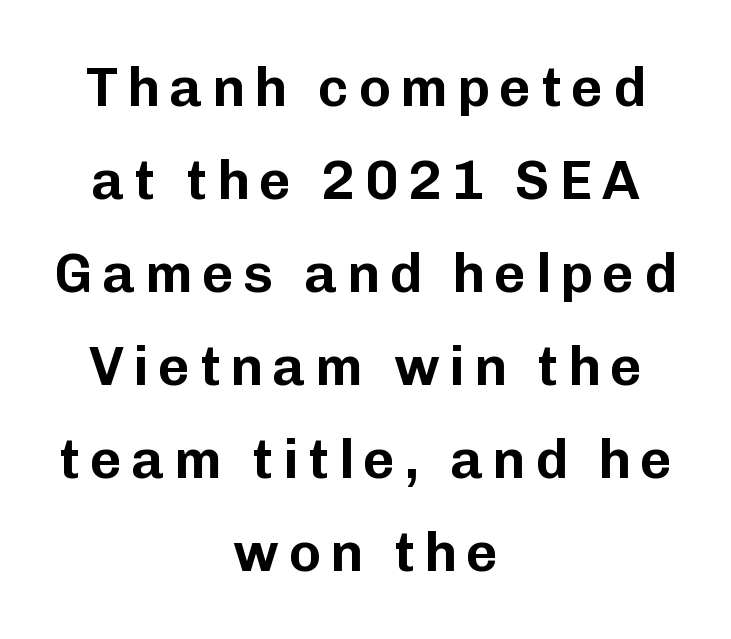
Think of a printed novel: that variable character pitch is what you see here. Check under the words: just untouched page. A centered setting, common on invitations and titles, is used for this passage. Summary of vertical rhythm: regular, with standard interline spacing.
